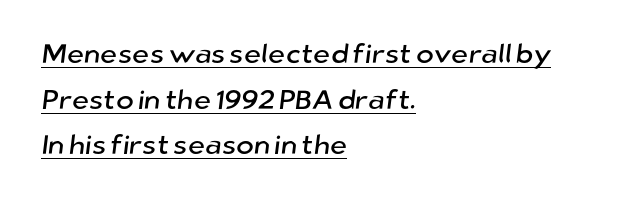
The image shows 27 px text type; set left-aligned, normal line spacing (1.69x), normal letter spacing, underlined.
